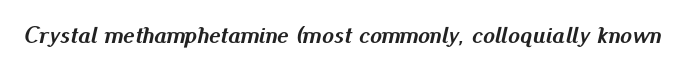
The image shows 24 px bold type, italic (leaning right); set normal letter spacing, not underlined.
